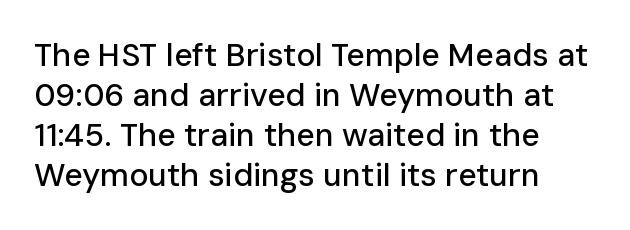
The image shows 32 px sans-serif type, upright; set left-aligned, normal line spacing (1.25x), normal letter spacing, not underlined; low stroke contrast and a medium x-height.
